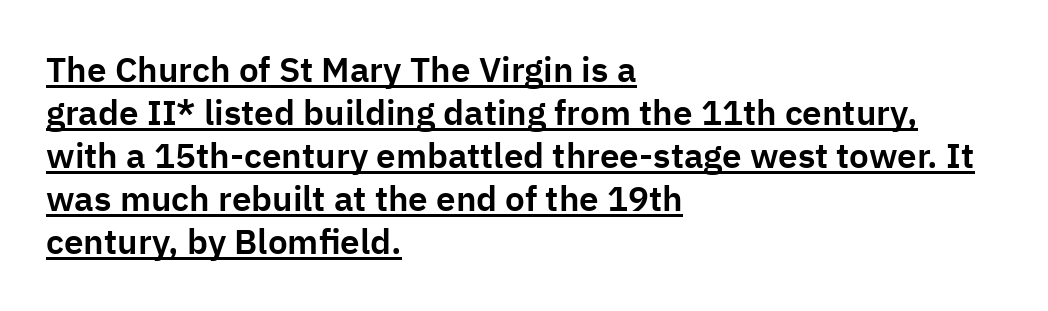
Q: Is the text italic (slanted)? A: No, it is upright.
Q: Is the typeface a serif or a sans-serif typeface? A: Sans-serif.
Q: Is the text underlined? A: Yes.
Q: How is the paragraph aligned? A: Left-aligned.
Q: Is the spacing between letters normal or unusually wide? A: Normal.
Q: Width (condensed, normal, or wide)? A: Normal.
Q: Stroke contrast? A: Low.
Q: x-height? A: Medium.
Q: Monospaced? A: No.
